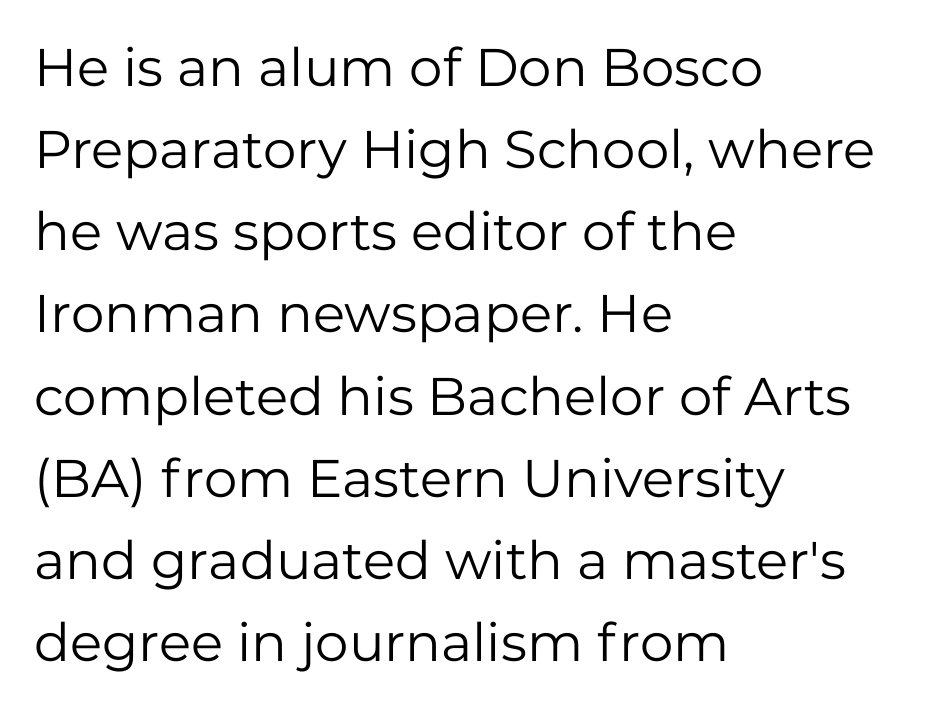
Tracking value appears to be zero — textbook default spacing. The passage shown is not underscored anywhere. Regarding serifs, this sample does without them. Line beginnings align vertically; line endings do not. The face looks like a standard text weight, possibly lighter.
